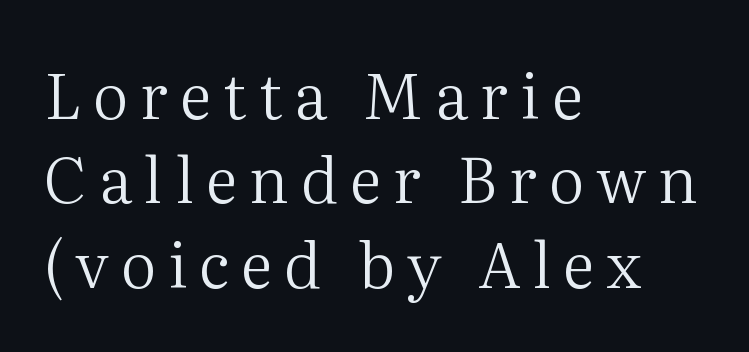
The image shows 63 px regular-weight serif type, upright; set left-aligned, normal line spacing (1.34x), not underlined; medium stroke contrast and a medium x-height.
